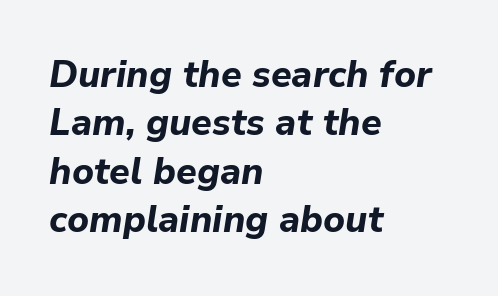
{"italic": "yes", "lean": "right", "slant_degrees": 9, "bold": "yes", "weight": "bold", "width": "normal", "stroke_contrast": "low", "x_height": "medium", "monospaced": "no", "underline": "no", "align": "left", "line_spacing": "normal", "line_spacing_ratio": 1.31, "letter_spacing": "normal", "letter_spacing_em": 0.0, "glyph_px": 37}
